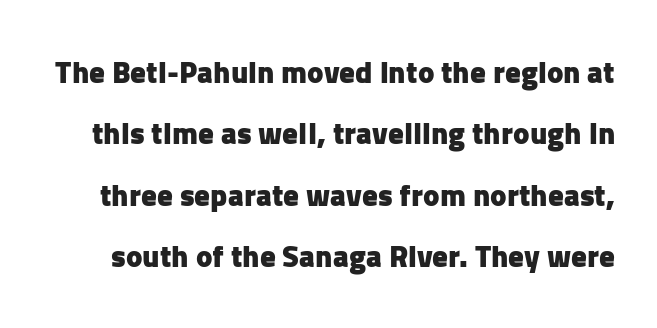
{"serif": "no", "italic": "no", "bold": "yes", "weight": "heavy", "width": "normal", "stroke_contrast": "low", "x_height": "medium", "monospaced": "no", "underline": "no", "line_spacing": "loose", "line_spacing_ratio": 1.98, "letter_spacing": "normal", "letter_spacing_em": 0.0, "glyph_px": 31}
